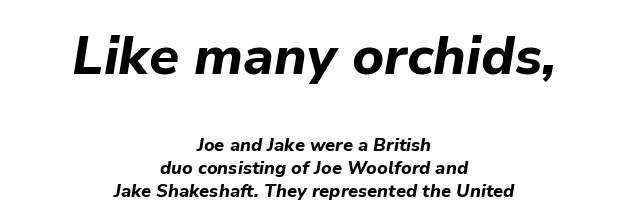
The sample has been set heavy, in full bold. Does the copy run flush right? No — it is centered line by line. A normal amount of white space separates one row of letters from the next. Looks like regular typesetting: each glyph gets only the width it needs.
